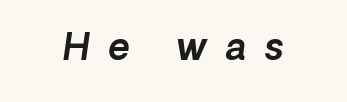
Anything drawn beneath the words? Only blank space. If you drew a line through each stem, it would be angled. Here the designer chose a conventional face with non-uniform glyph widths. How are the letters spaced? Widely, with obvious added tracking.
